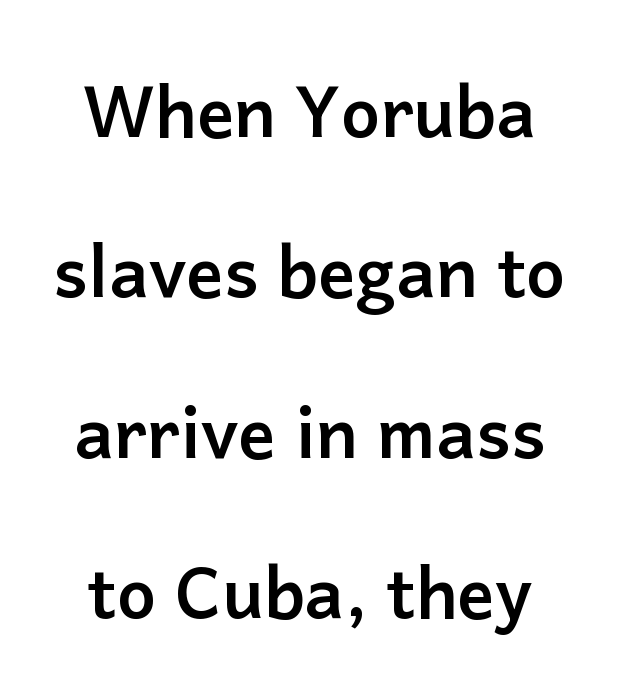
Q: Is the text bold? A: Yes.
Q: Is the text italic (slanted)? A: No, it is upright.
Q: Is the typeface a serif or a sans-serif typeface? A: Sans-serif.
Q: Is the text underlined? A: No.
Q: Is the spacing between letters normal or unusually wide? A: Normal.
Q: Is the spacing between lines tight, normal or loose? A: Loose.
Q: Width (condensed, normal, or wide)? A: Normal.
Q: Stroke contrast? A: Low.
Q: x-height? A: Medium.
Q: Monospaced? A: No.
